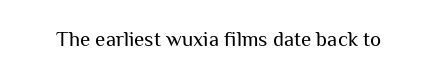
The passage shown is not underscored anywhere. The font's upright variant was chosen for this text. Stems here are at most as thick as an everyday book face. Observe the ordinary spacing: letters are neighbours, not strangers.
